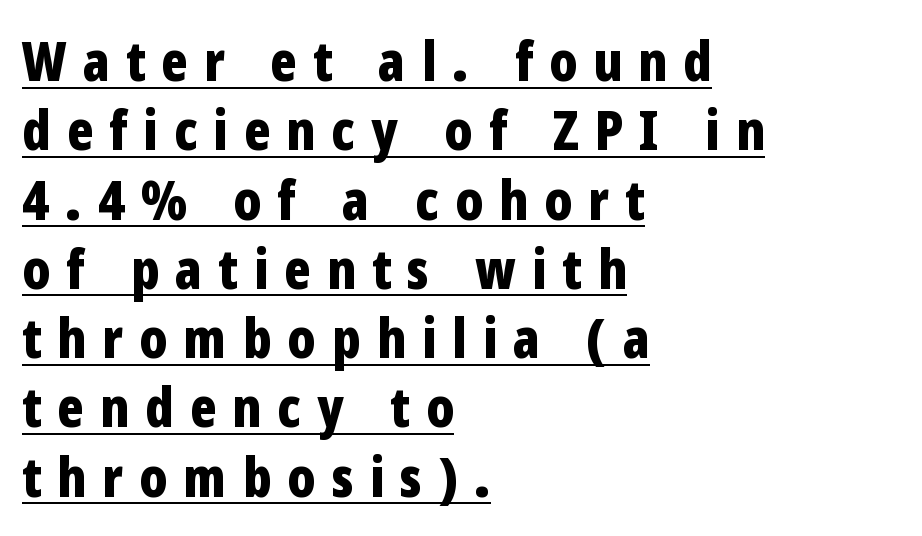
The image shows 55 px bold, condensed sans-serif type, upright; set left-aligned, normal line spacing (1.26x), unusually wide letter spacing (+0.29 em), underlined; low stroke contrast and a medium x-height.
